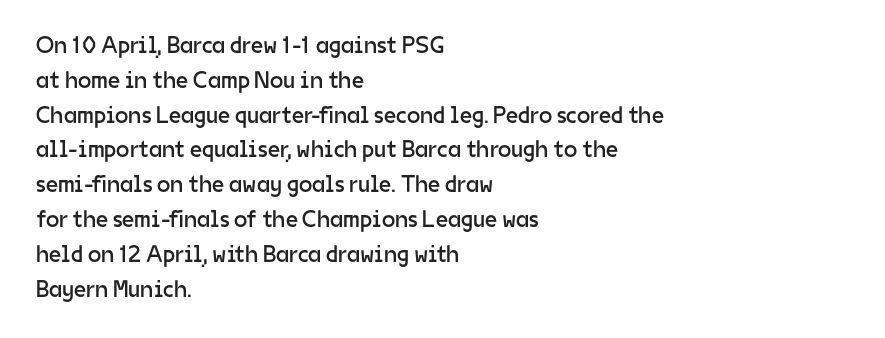
Q: Is the text bold? A: No.
Q: Is the text italic (slanted)? A: No, it is upright.
Q: Is the text underlined? A: No.
Q: How is the paragraph aligned? A: Left-aligned.
Q: Is the spacing between letters normal or unusually wide? A: Normal.
Q: Is the spacing between lines tight, normal or loose? A: Normal.
